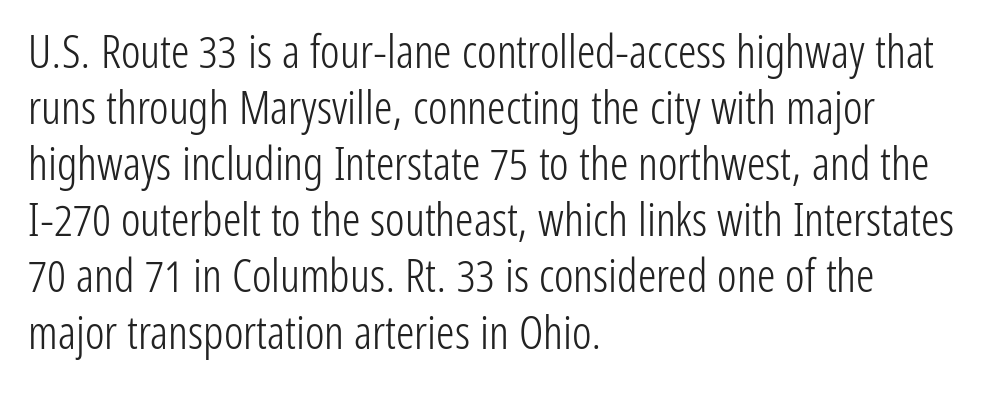
{"serif": "no", "italic": "no", "bold": "no", "weight": "light", "width": "condensed", "stroke_contrast": "low", "x_height": "medium", "monospaced": "no", "underline": "no", "align": "left", "line_spacing_ratio": 1.22, "letter_spacing": "normal", "letter_spacing_em": 0.0, "glyph_px": 46}
